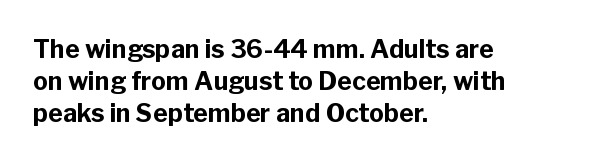
The image shows 25 px bold type, upright; set left-aligned, normal line spacing (1.29x), normal letter spacing, not underlined.
